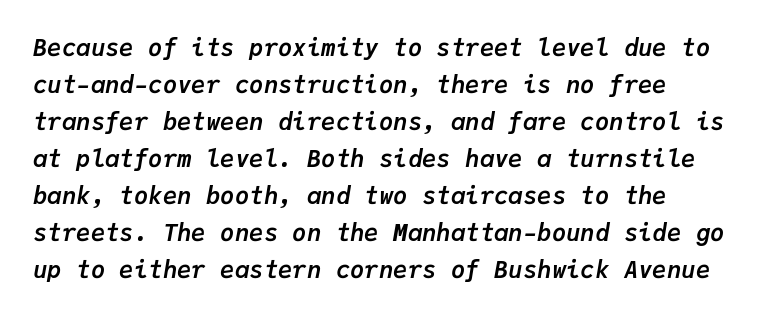
Q: Is the text bold? A: Yes.
Q: Is the text italic (slanted)? A: Yes, it leans right by about 9 degrees.
Q: Is the text underlined? A: No.
Q: Is the spacing between letters normal or unusually wide? A: Normal.
Q: Is the spacing between lines tight, normal or loose? A: Normal.
